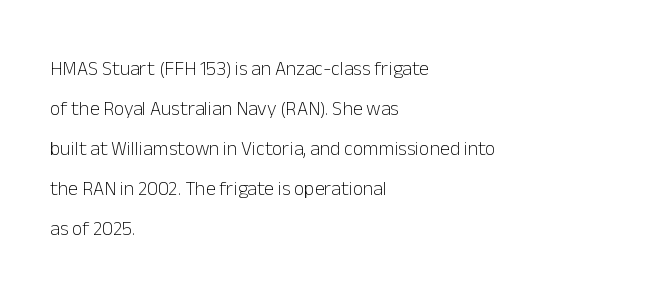
Q: Is the text bold? A: No.
Q: Is the text italic (slanted)? A: No, it is upright.
Q: Is the text underlined? A: No.
Q: How is the paragraph aligned? A: Left-aligned.
Q: Is the spacing between letters normal or unusually wide? A: Normal.
Q: Is the spacing between lines tight, normal or loose? A: Loose.
